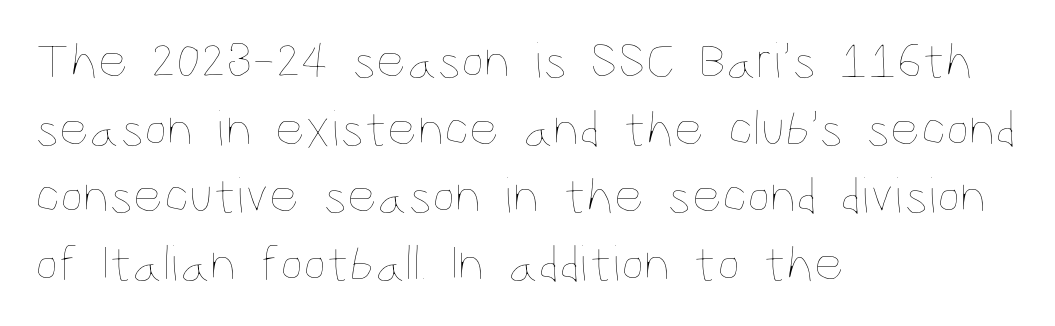
Q: Is the text bold? A: No.
Q: Is the text italic (slanted)? A: No, it is upright.
Q: Is the text underlined? A: No.
Q: How is the paragraph aligned? A: Left-aligned.
Q: Is the spacing between letters normal or unusually wide? A: Normal.
Q: Is the spacing between lines tight, normal or loose? A: Normal.
Q: Width (condensed, normal, or wide)? A: Condensed.
Q: Stroke contrast? A: Low.
Q: x-height? A: Large.
Q: Monospaced? A: No.
